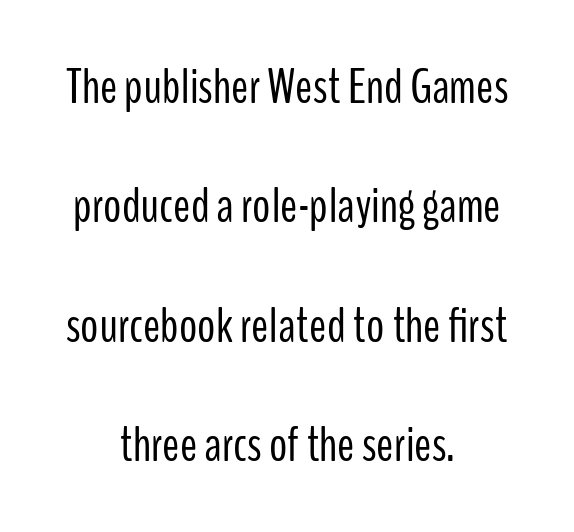
The image shows 51 px light, condensed sans-serif type, upright; set centered, loose line spacing (2.34x), normal letter spacing, not underlined; low stroke contrast and a medium x-height.
